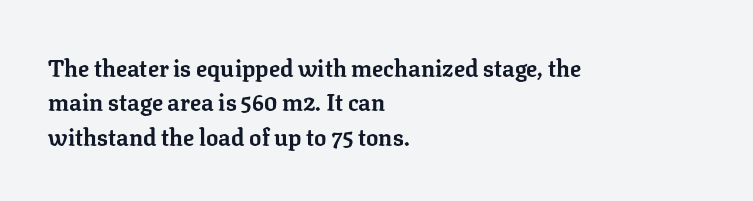
Q: Is the text bold? A: Yes.
Q: Is the text italic (slanted)? A: No, it is upright.
Q: Is the text underlined? A: No.
Q: How is the paragraph aligned? A: Left-aligned.
Q: Is the spacing between letters normal or unusually wide? A: Normal.
Q: Is the spacing between lines tight, normal or loose? A: Normal.
